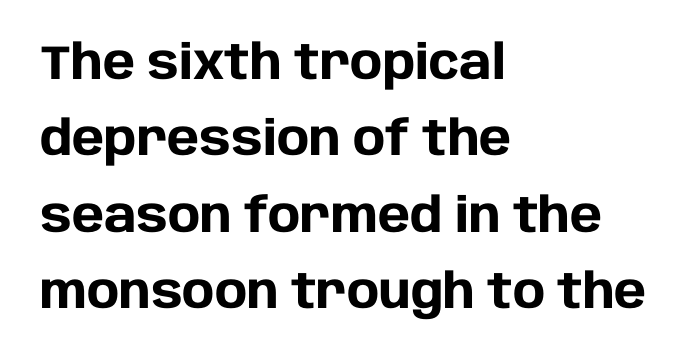
A dark, heavy texture on the line: the type is bold. Whoever set this chose a conventional vertical rhythm. The lettering stays uniformly vertical, giving the passage a roman look. Serifs: no, the terminals of the letterforms are clean. The text block is weighted toward the left margin, trailing off unevenly rightward.
